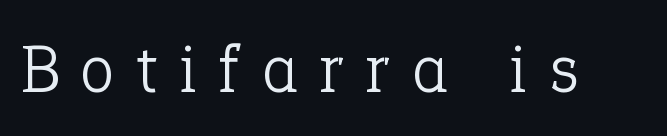
The image shows 68 px light serif type, upright; set unusually wide letter spacing (+0.34 em), not underlined; low stroke contrast and a medium x-height.
